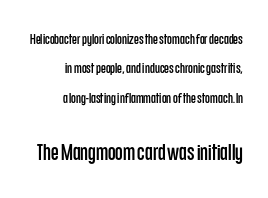
Tall strokes in this sample are plumb rather than angled. This sample uses plain, unmodified letter spacing. The rendering enlarges the type as you move from the upper chunk to the lower. How would I describe the line gaps? Wide and relaxed.
